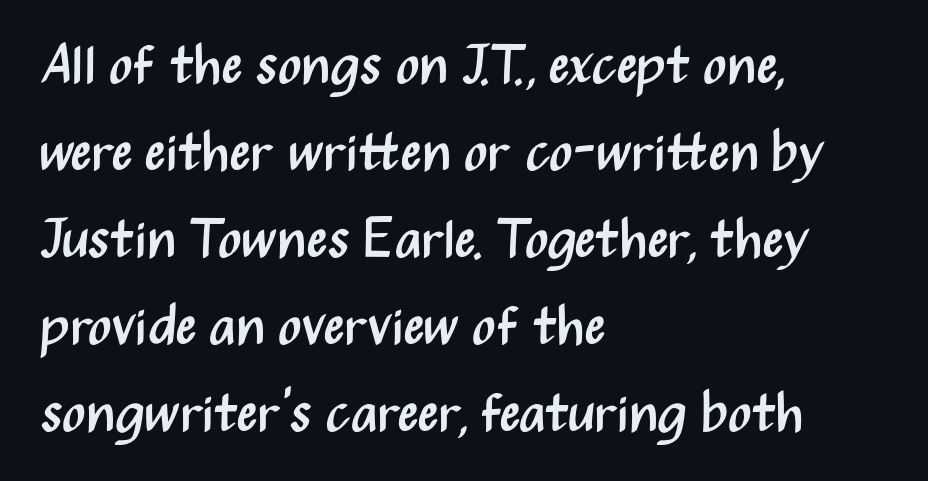
These lines are rendered in a variable-pitch font. A clean baseline with only descenders dipping below it. If you measured baseline to baseline, you'd find a middling distance. In terms of letterform style, serifs are entirely absent.
